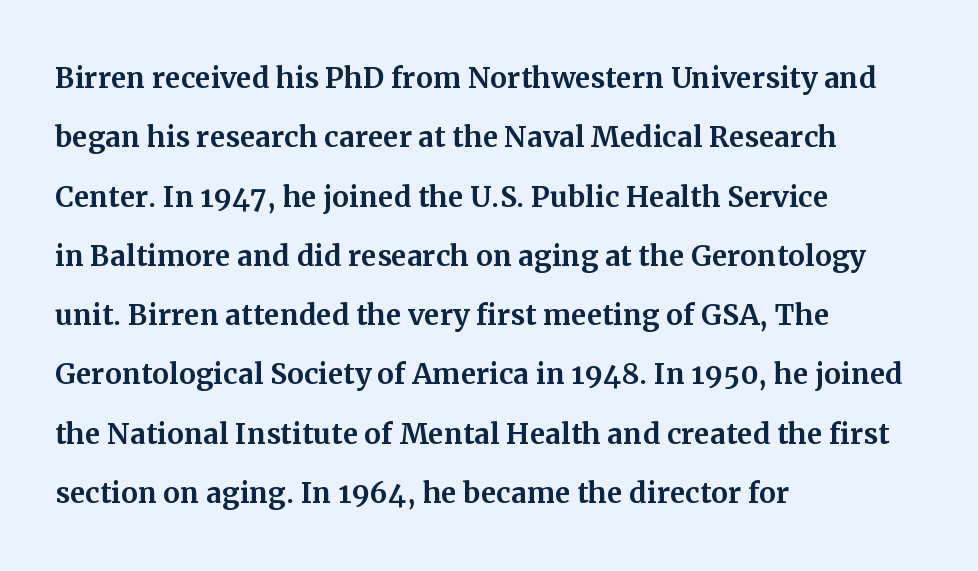
Q: Is the text italic (slanted)? A: No, it is upright.
Q: Is the typeface a serif or a sans-serif typeface? A: Serif.
Q: Is the text underlined? A: No.
Q: How is the paragraph aligned? A: Left-aligned.
Q: Is the spacing between letters normal or unusually wide? A: Normal.
Q: Is the spacing between lines tight, normal or loose? A: Normal.
Q: Width (condensed, normal, or wide)? A: Normal.
Q: Stroke contrast? A: Medium.
Q: x-height? A: Medium.
Q: Monospaced? A: No.
